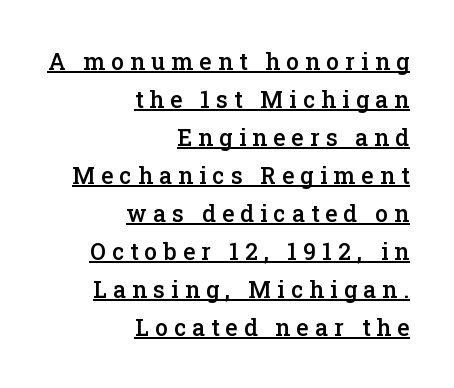
Characters follow at a spacing far wider than the type designer built in. The line-height multiplier appears to be the usual default. Summary of weight: moderately heavy, a semibold. All the whitespace from short lines collects on the left.
